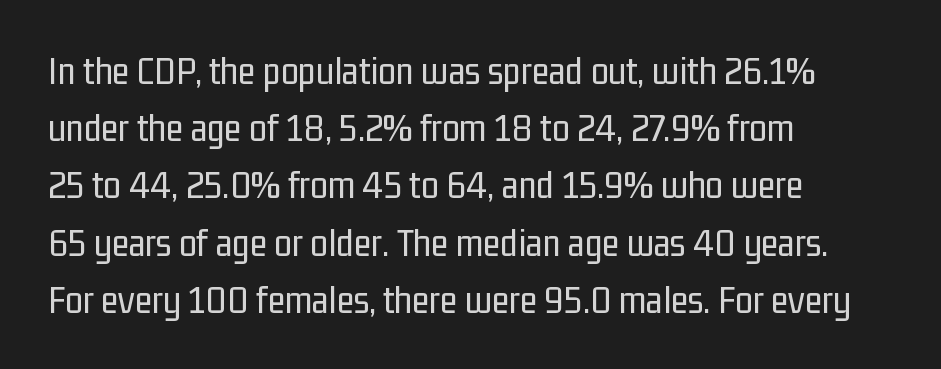
The image shows 40 px regular-weight, condensed sans-serif type, upright; set left-aligned, normal line spacing (1.43x), normal letter spacing, not underlined; low stroke contrast and a medium x-height.
